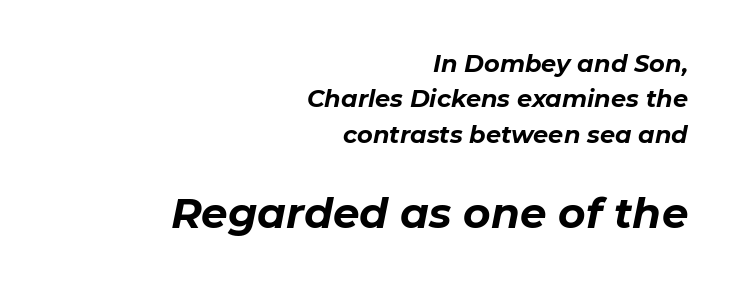
{"italic": "yes", "lean": "right", "slant_degrees": 11, "bold": "yes", "weight": "bold", "width": "normal", "stroke_contrast": "low", "x_height": "medium", "monospaced": "no", "underline": "no", "align": "right", "line_spacing": "normal", "line_spacing_ratio": 1.47, "letter_spacing": "normal", "letter_spacing_em": 0.0, "larger_block": "second", "size_ratio": 1.75, "glyph_px": 42}
